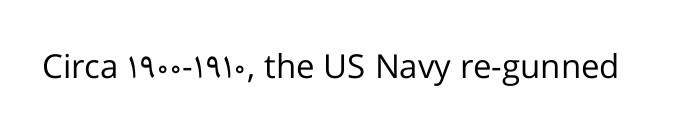
{"serif": "no", "italic": "no", "bold": "no", "weight": "regular", "width": "normal", "stroke_contrast": "low", "x_height": "medium", "monospaced": "no", "underline": "no", "letter_spacing": "normal", "letter_spacing_em": 0.0, "glyph_px": 33}
